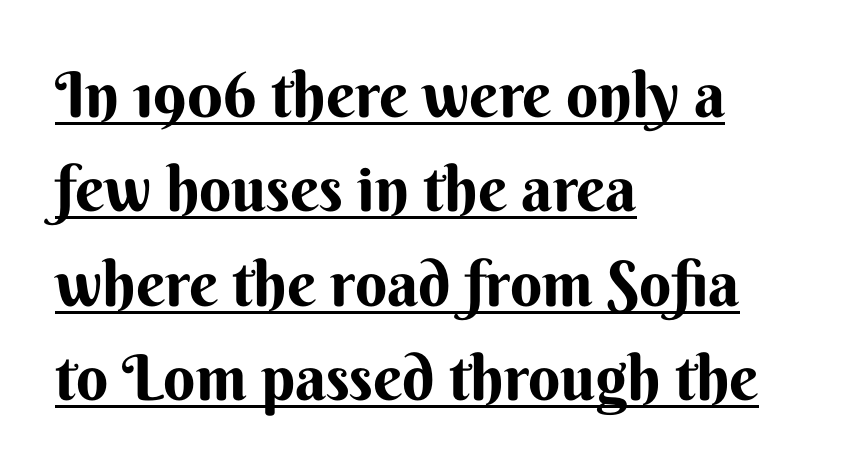
The leading is moderate, giving the passage an even texture. Does a line run under the words? Yes, clearly. Is this a sans? Yes — the strokes have no serifs. These lines are rendered in a variable-pitch font. The letters stand upright; this is a roman face.
